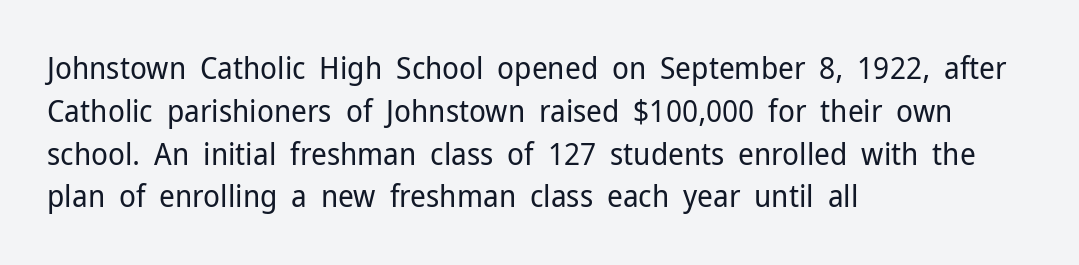
{"serif": "no", "italic": "no", "bold": "no", "weight": "regular", "width": "normal", "stroke_contrast": "low", "x_height": "medium", "monospaced": "no", "underline": "no", "align": "left", "line_spacing": "normal", "line_spacing_ratio": 1.38, "letter_spacing": "normal", "letter_spacing_em": 0.0, "glyph_px": 31}
